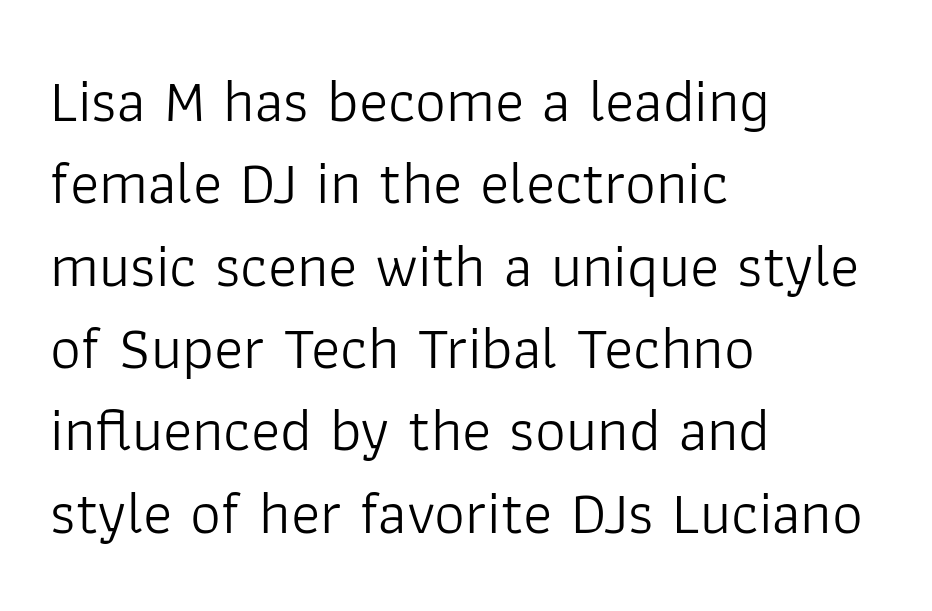
A roman cut, with each character standing at attention. Unmarked baselines from the first word to the last. Short note: letters normally spaced. Summary of vertical rhythm: regular, with standard interline spacing.
